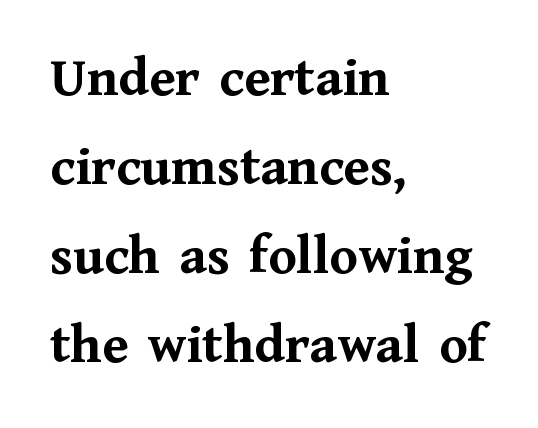
{"serif": "yes", "italic": "no", "bold": "yes", "weight": "semibold", "width": "normal", "stroke_contrast": "medium", "x_height": "medium", "monospaced": "no", "underline": "no", "align": "left", "line_spacing": "normal", "line_spacing_ratio": 1.56, "letter_spacing": "normal", "letter_spacing_em": 0.0, "glyph_px": 57}
